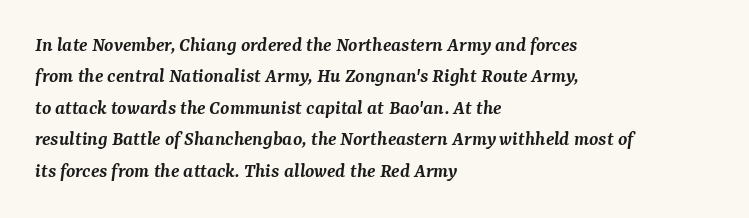
The image shows 21 px text type, italic (leaning right); set left-aligned, normal line spacing (1.5x), normal letter spacing, not underlined.
